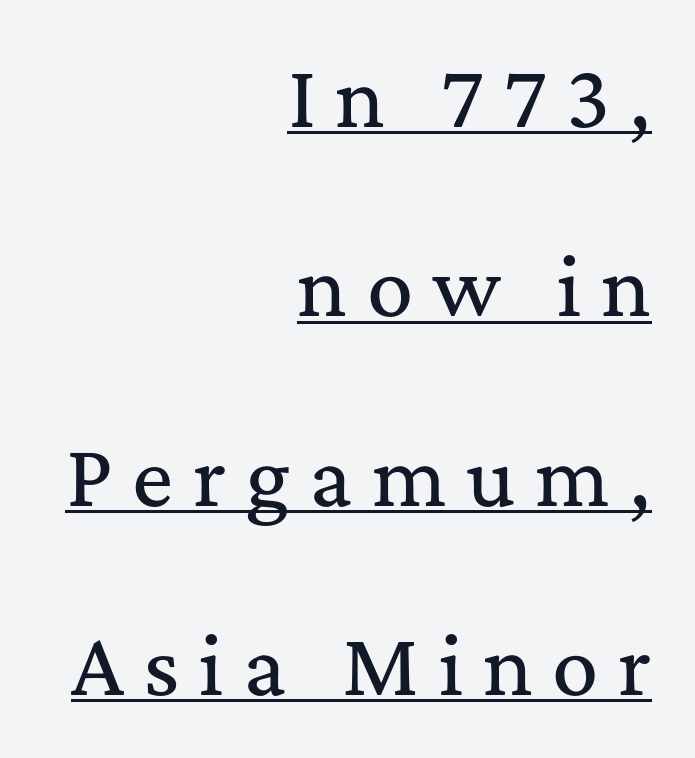
This is the regular roman posture of the typeface. What kind of face is this? One with serifs. Each line ends at the same right margin while the left side varies. Glyph-to-glyph distance is far greater than everyday printed text.
